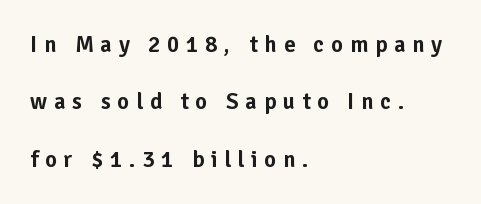
Q: Is the text italic (slanted)? A: No, it is upright.
Q: Is the text underlined? A: No.
Q: How is the paragraph aligned? A: Left-aligned.
Q: Is the spacing between letters normal or unusually wide? A: Unusually wide.
Q: Is the spacing between lines tight, normal or loose? A: Loose.
